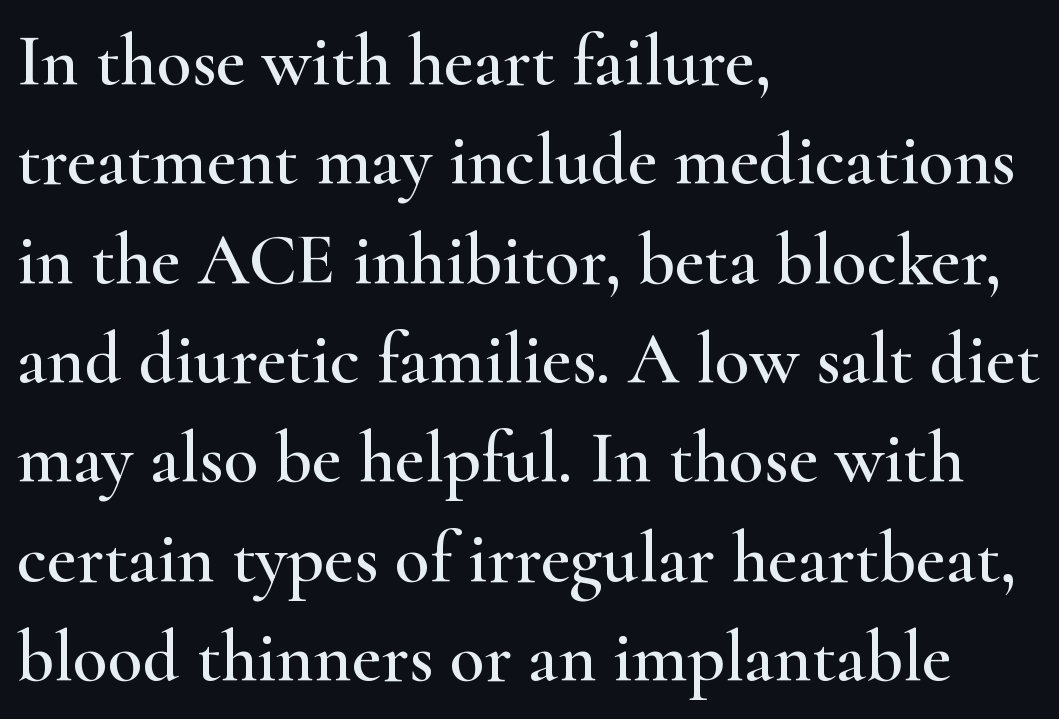
The typography opts for an upright posture over an oblique one. Here the designer chose a conventional face with non-uniform glyph widths. A serif font was chosen for this passage. The letters sit at their default tracking, neither squeezed nor spread.
